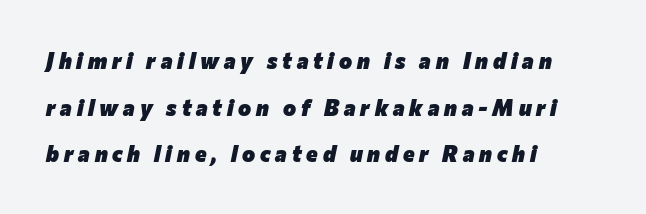
The image shows 22 px bold type, italic (leaning right); set left-aligned, loose line spacing (2.12x), unusually wide letter spacing (+0.22 em), not underlined.
